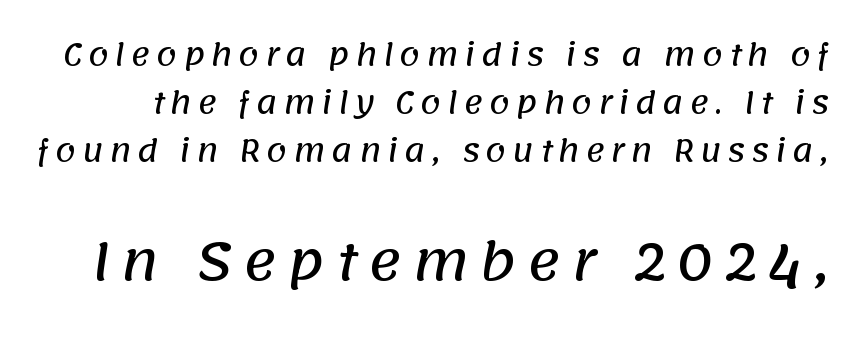
The image shows 51 px sans-serif type; set normal line spacing (1.66x), unusually wide letter spacing (+0.2 em), not underlined; the second (bottom) block is 1.76x larger; low stroke contrast and a large x-height.
